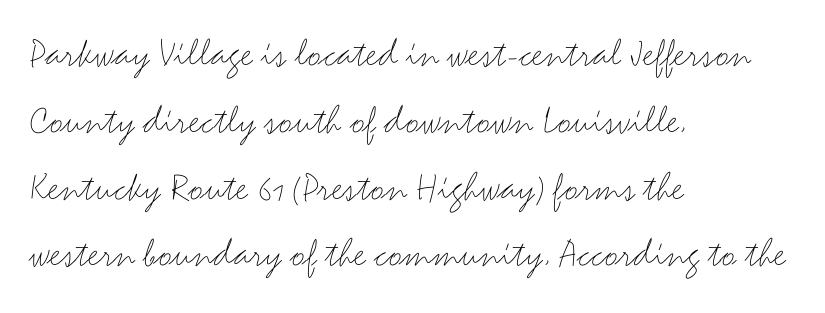
Compared with a typical body face, this is equally light or lighter still. Each row of text sits above clean, open space. Character widths vary here, with narrow letters taking less room than wide ones. The lines are quadded left. This block has exactly the height ordinary leading produces. You can tell from the bare stems that sans-serif type was used.
